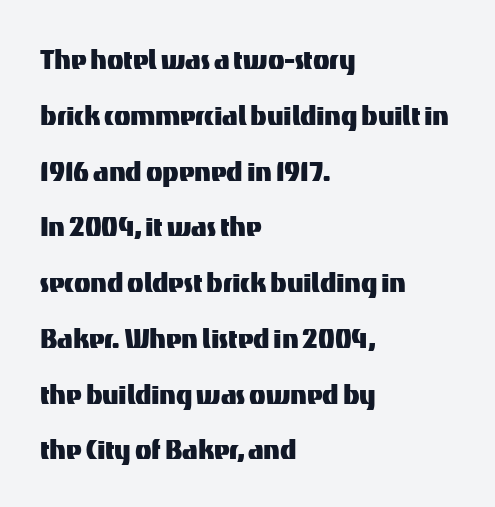
Glyph-to-glyph distance matches everyday printed text. Is this a sans? Yes — the strokes have no serifs. The specimen omits any rule beneath the text block's lines. The passage shown is typed in a proportional face where columns would drift. One glance says typical: line gaps are just what's usual. The letters stand upright; this is a roman face.
